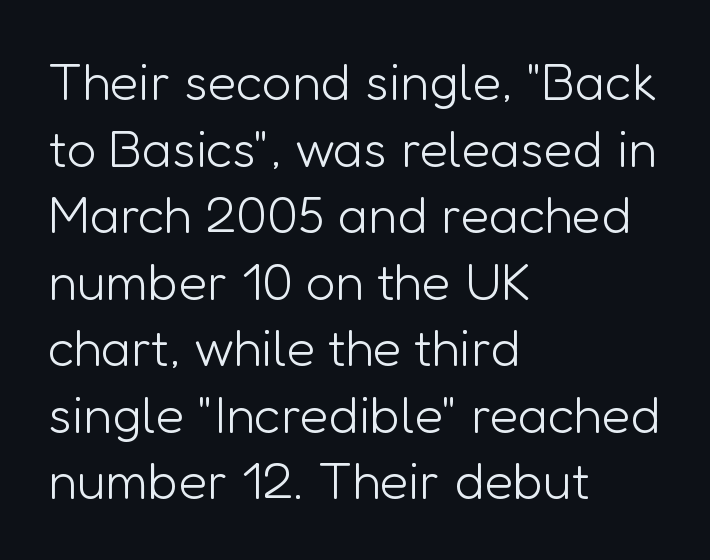
{"serif": "no", "italic": "no", "bold": "no", "weight": "light", "width": "normal", "stroke_contrast": "low", "x_height": "medium", "monospaced": "no", "underline": "no", "align": "left", "line_spacing": "normal", "line_spacing_ratio": 1.28, "letter_spacing": "normal", "letter_spacing_em": 0.0, "glyph_px": 52}
